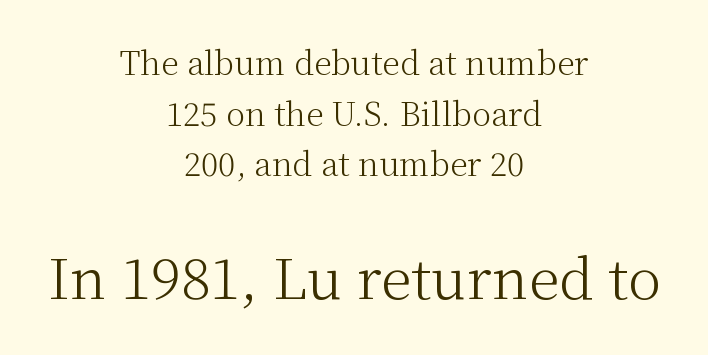
{"serif": "yes", "italic": "no", "bold": "no", "weight": "light", "width": "normal", "stroke_contrast": "medium", "x_height": "medium", "monospaced": "no", "underline": "no", "align": "center", "line_spacing": "normal", "line_spacing_ratio": 1.58, "letter_spacing": "normal", "letter_spacing_em": 0.0, "larger_block": "second", "size_ratio": 1.75, "glyph_px": 56}
